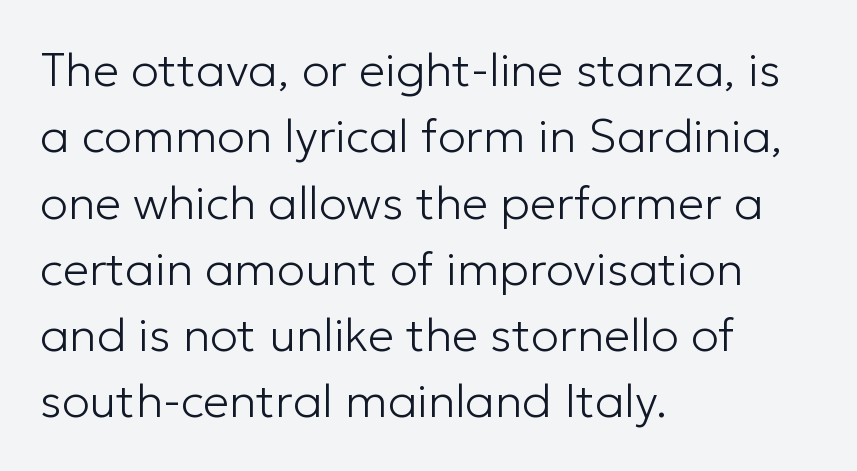
All the whitespace from short lines collects on the right. Each letter keeps its own natural width here, so spacing adapts to shape. This is the regular roman posture of the typeface. The rendering keeps characters at their native spacing. How would I describe the line gaps? Plain and ordinary. Weight: in the light-to-regular range.
